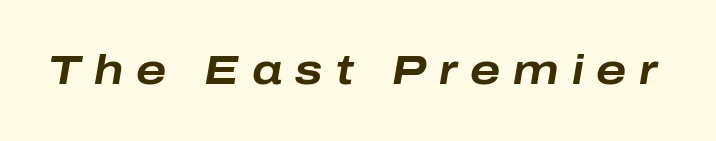
Q: Is the text bold? A: Yes.
Q: Is the text italic (slanted)? A: Yes, it leans right by about 10 degrees.
Q: Is the text underlined? A: No.
Q: Is the spacing between letters normal or unusually wide? A: Unusually wide.
Q: Width (condensed, normal, or wide)? A: Wide.
Q: Stroke contrast? A: Low.
Q: x-height? A: Medium.
Q: Monospaced? A: No.
